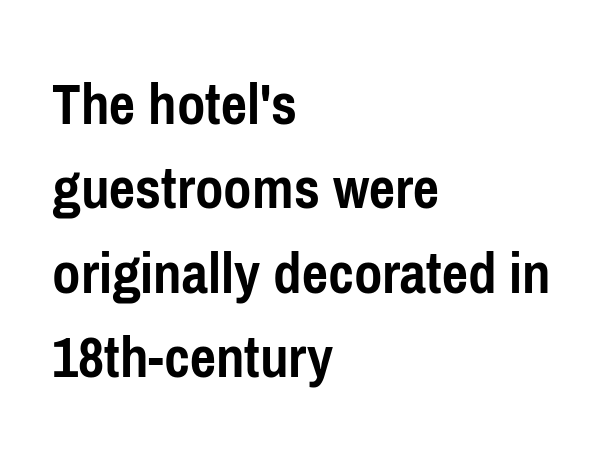
Q: Is the text bold? A: Yes.
Q: Is the text italic (slanted)? A: No, it is upright.
Q: Is the typeface a serif or a sans-serif typeface? A: Sans-serif.
Q: Is the text underlined? A: No.
Q: How is the paragraph aligned? A: Left-aligned.
Q: Is the spacing between letters normal or unusually wide? A: Normal.
Q: Is the spacing between lines tight, normal or loose? A: Normal.
Q: Width (condensed, normal, or wide)? A: Condensed.
Q: Stroke contrast? A: Low.
Q: x-height? A: Medium.
Q: Monospaced? A: No.
